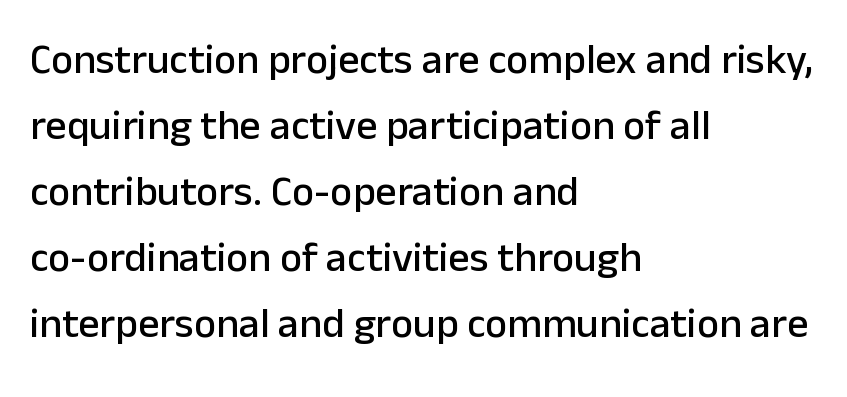
These lines are rendered in a variable-pitch font. The rendering keeps characters at their native spacing. A normal amount of white space separates one row of letters from the next. Are there feet on the stems? There aren't — it's a sans. Does the lettering tilt? It doesn't — this is upright. Underlining? Definitely not there.
